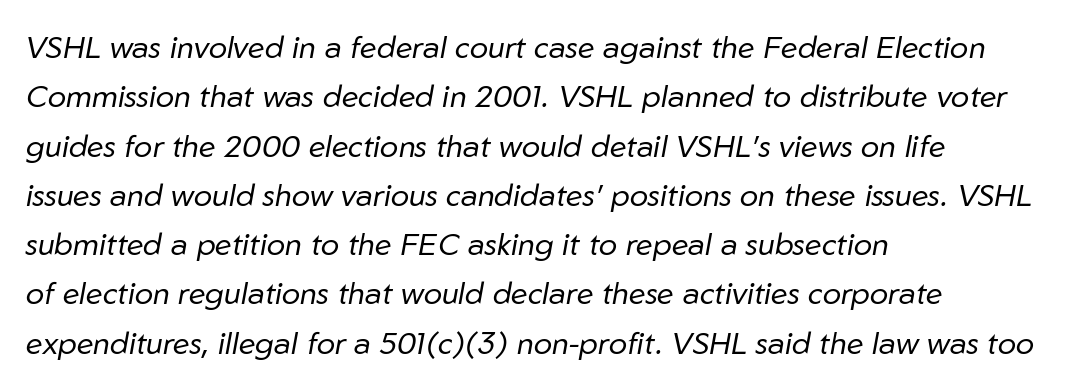
The image shows 31 px regular-weight type, italic (leaning right); set left-aligned, normal line spacing (1.59x), normal letter spacing, not underlined; low stroke contrast and a medium x-height.
